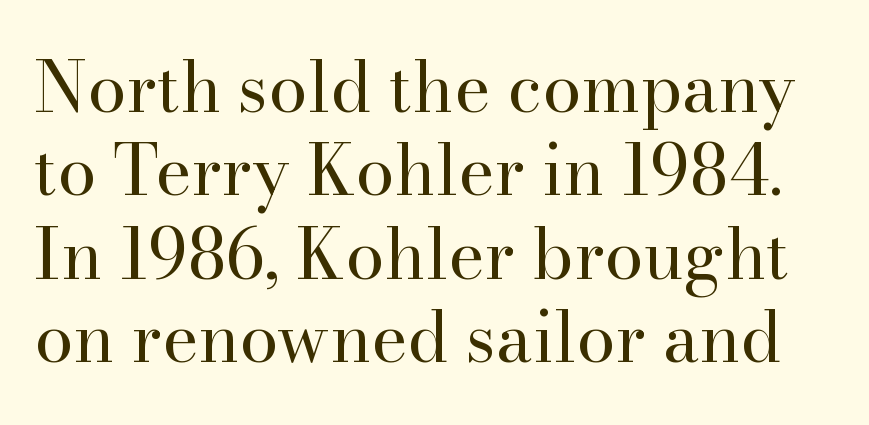
The rendering uses natural spacing where letterforms have individual widths. The area under the type is left untouched. Posture: vertical. This rendering employs a face with finishing strokes, i.e., a serif. Letter spacing: default.
